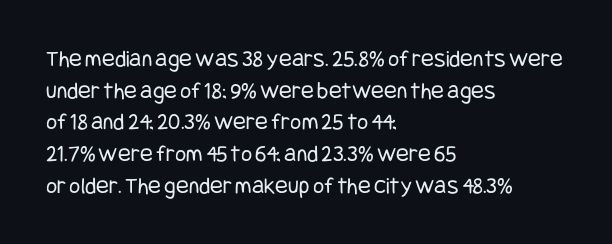
Leftover space on each line is placed entirely after the last word. The typesetting does not lean heavy: it is not bold. Honestly, the letter spacing is just normal — you wouldn't notice it. Underline: absent. If you drew a line through each stem, it would be perfectly vertical.
